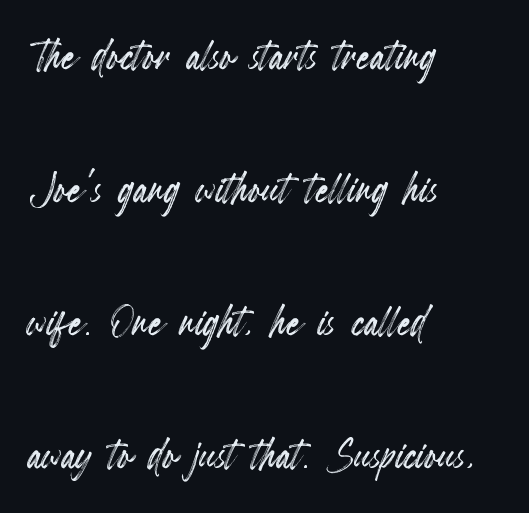
{"width": "condensed", "x_height": "small", "monospaced": "no", "underline": "no", "align": "left", "line_spacing": "loose", "line_spacing_ratio": 2.46, "letter_spacing": "normal", "letter_spacing_em": 0.0, "glyph_px": 54}
